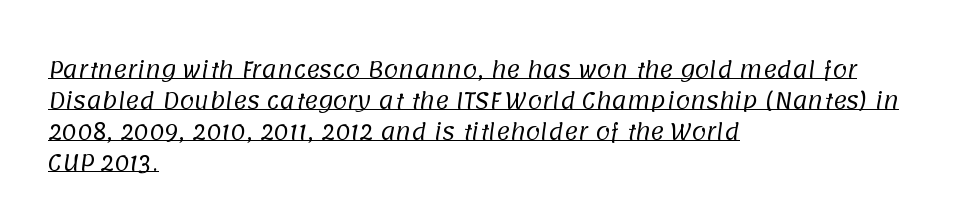
The image shows 21 px text type; set left-aligned, normal line spacing (1.47x), normal letter spacing, underlined.
